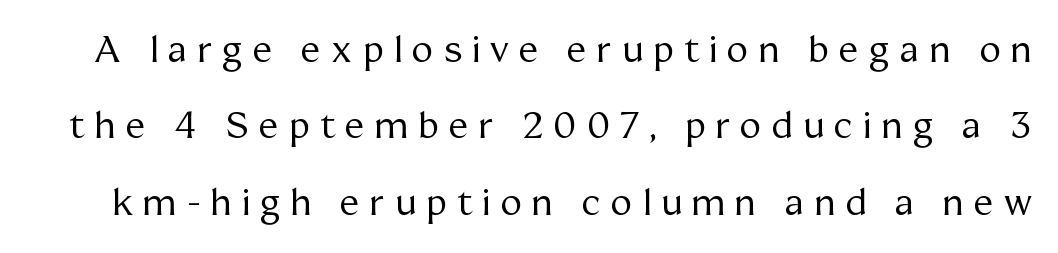
The image shows 36 px regular-weight serif type, upright; set loose line spacing (2.12x), unusually wide letter spacing (+0.29 em), not underlined; medium stroke contrast and a medium x-height.
